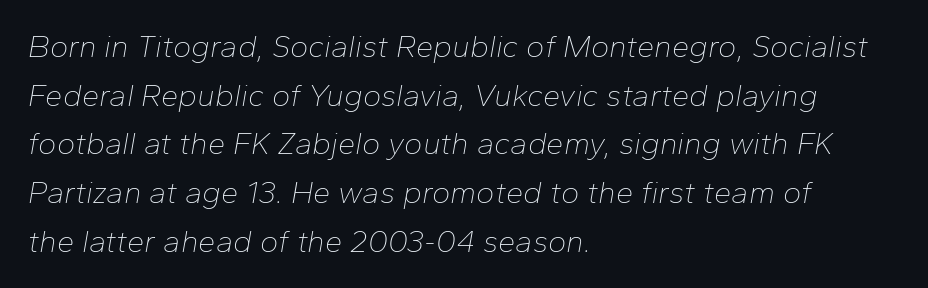
{"italic": "yes", "lean": "right", "slant_degrees": 10, "bold": "no", "weight": "thin", "width": "normal", "stroke_contrast": "low", "x_height": "medium", "monospaced": "no", "underline": "no", "align": "left", "line_spacing": "normal", "line_spacing_ratio": 1.57, "letter_spacing": "normal", "letter_spacing_em": 0.0, "glyph_px": 31}
